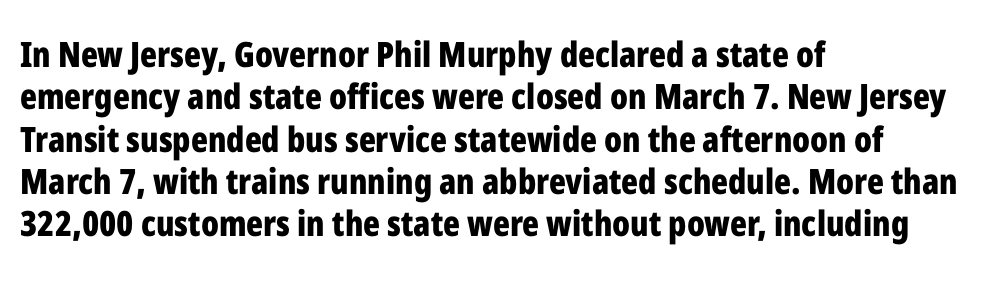
Does the type have serifs? No, each stem ends abruptly. The horizontal fit of the characters is conventional and even. Every character sits straight up, as roman type does. Each letter keeps its own natural width here, so spacing adapts to shape.
